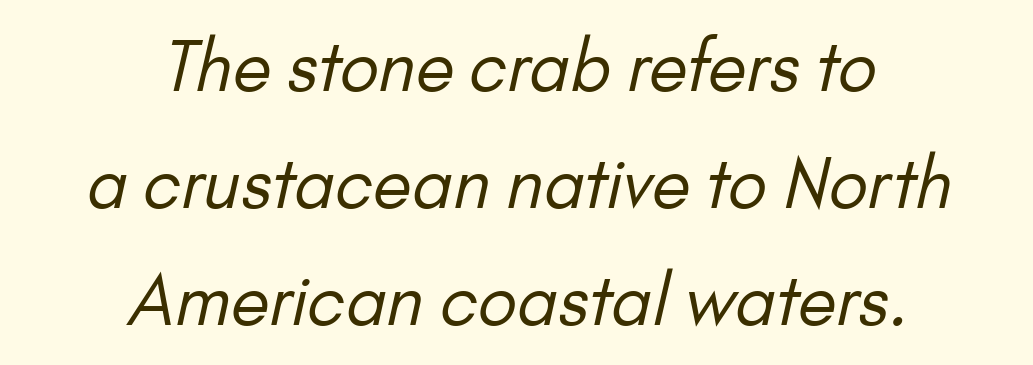
{"serif": "no", "bold": "no", "weight": "regular", "width": "normal", "stroke_contrast": "low", "x_height": "small", "monospaced": "no", "underline": "no", "align": "center", "line_spacing": "normal", "line_spacing_ratio": 1.67, "letter_spacing": "normal", "letter_spacing_em": 0.0, "glyph_px": 70}
